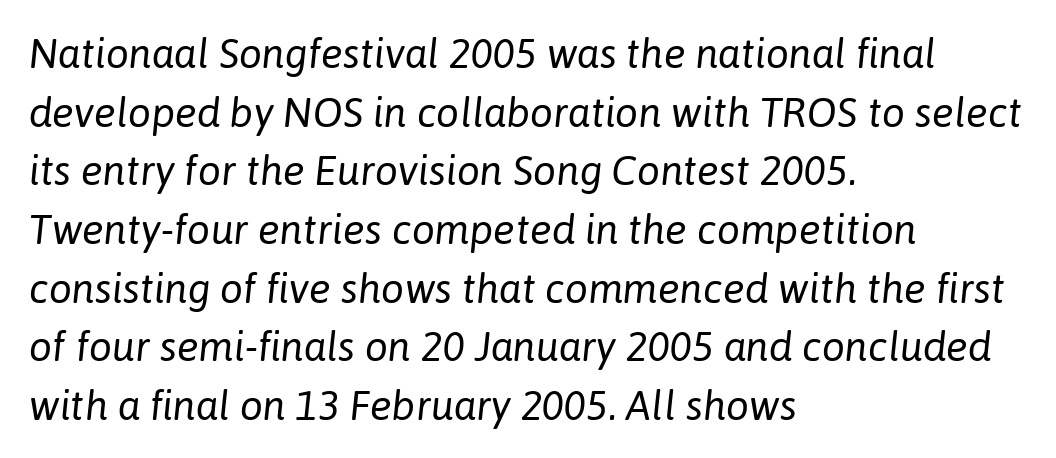
The gap between lines stays unmarked. One glance says typical: line gaps are just what's usual. Proportional: the letters do not fall into vertical columns. Line starts are locked; line ends wander.
